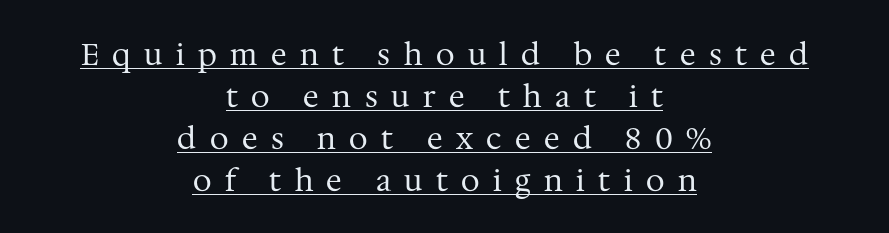
The image shows 30 px regular-weight serif type, upright; set centered, normal line spacing (1.4x), unusually wide letter spacing (+0.45 em), underlined; medium stroke contrast and a medium x-height.
